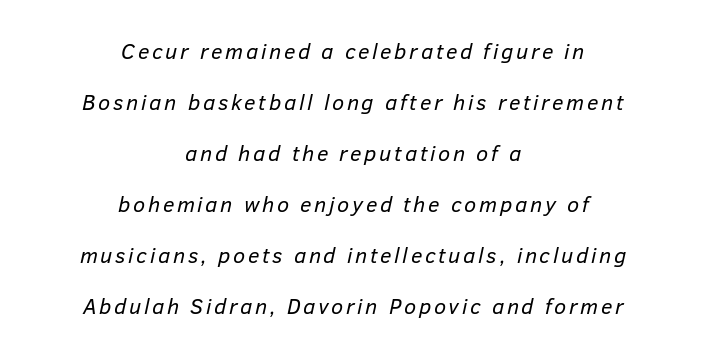
Q: Is the text bold? A: No.
Q: Is the text italic (slanted)? A: Yes, it leans right by about 12 degrees.
Q: Is the text underlined? A: No.
Q: How is the paragraph aligned? A: Centered.
Q: Is the spacing between lines tight, normal or loose? A: Loose.
